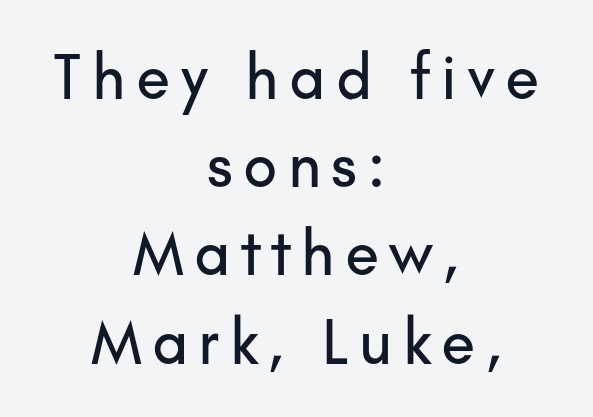
{"serif": "no", "italic": "no", "width": "normal", "stroke_contrast": "low", "x_height": "small", "monospaced": "no", "underline": "no", "align": "center", "line_spacing": "normal", "line_spacing_ratio": 1.4, "glyph_px": 63}
